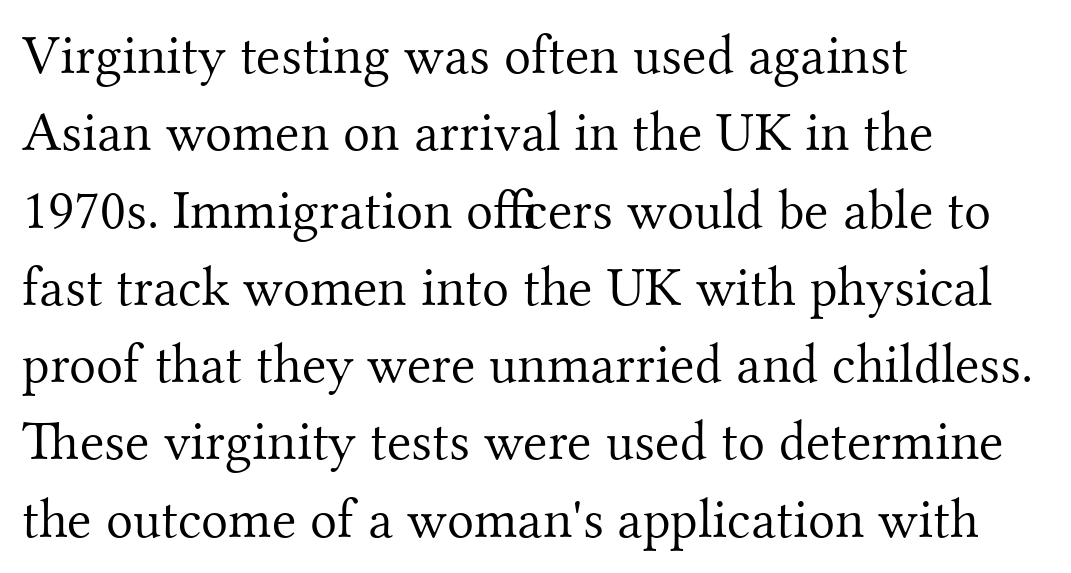
{"serif": "yes", "italic": "no", "bold": "no", "weight": "light", "width": "normal", "stroke_contrast": "medium", "x_height": "small", "monospaced": "no", "underline": "no", "align": "left", "line_spacing": "normal", "line_spacing_ratio": 1.38, "letter_spacing": "normal", "letter_spacing_em": 0.0, "glyph_px": 56}
